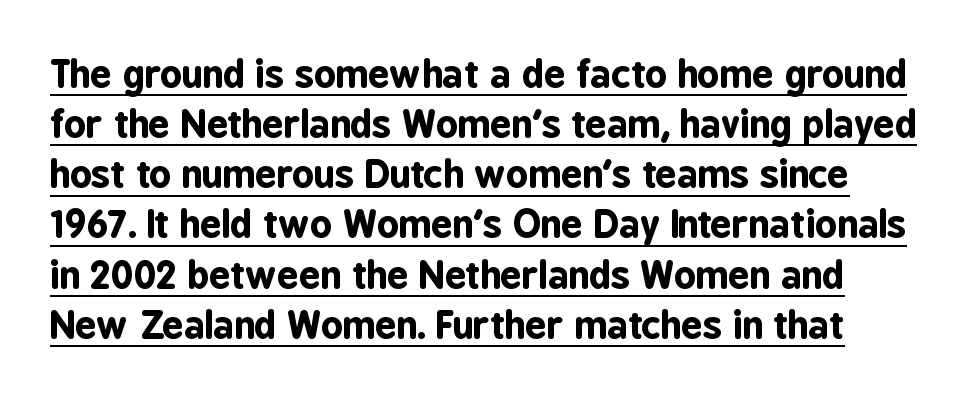
The image shows 38 px bold, condensed sans-serif type, upright; set normal line spacing (1.32x), normal letter spacing, underlined; low stroke contrast and a medium x-height.
